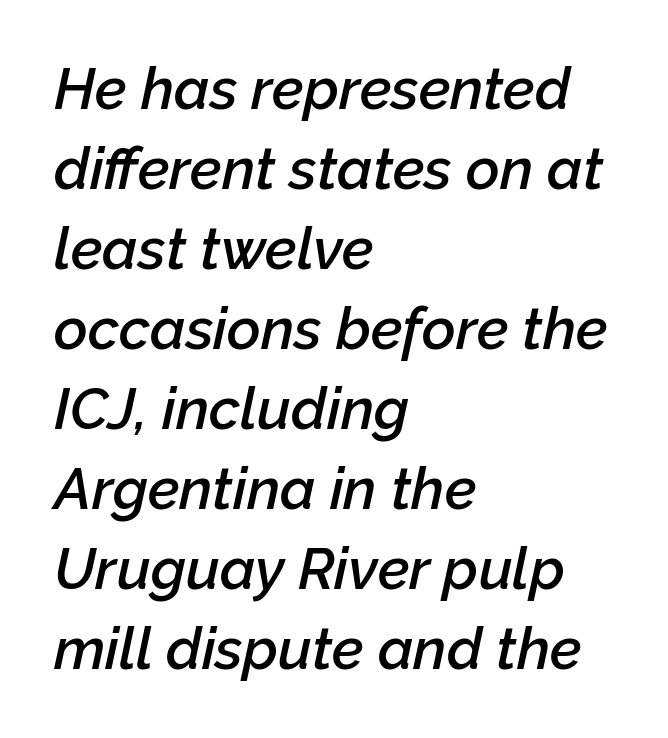
Q: Is the text bold? A: Semi-bold.
Q: Is the text italic (slanted)? A: Yes, it leans right by about 12 degrees.
Q: Is the text underlined? A: No.
Q: How is the paragraph aligned? A: Left-aligned.
Q: Is the spacing between letters normal or unusually wide? A: Normal.
Q: Is the spacing between lines tight, normal or loose? A: Normal.
Q: Width (condensed, normal, or wide)? A: Normal.
Q: Stroke contrast? A: Low.
Q: x-height? A: Medium.
Q: Monospaced? A: No.
